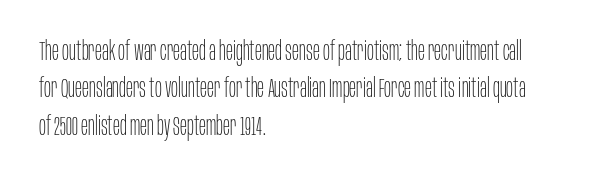
Q: Is the text bold? A: No.
Q: Is the text italic (slanted)? A: No, it is upright.
Q: Is the text underlined? A: No.
Q: How is the paragraph aligned? A: Left-aligned.
Q: Is the spacing between letters normal or unusually wide? A: Normal.
Q: Is the spacing between lines tight, normal or loose? A: Normal.
